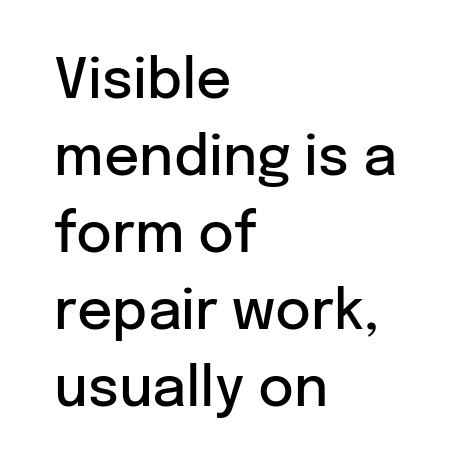
The image shows 55 px semibold sans-serif type, upright; set left-aligned, normal line spacing (1.4x), normal letter spacing, not underlined; low stroke contrast and a medium x-height.
